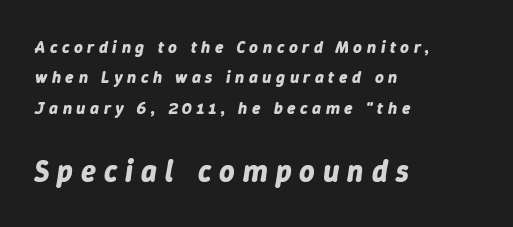
Small over large — that's the arrangement of the two blocks here. Heft: maximum for text — a bold. Layout note: lines flush left. The strip under each line holds only bare page. Quick note: italic. You could only call the tracking loose — the letters float apart.
